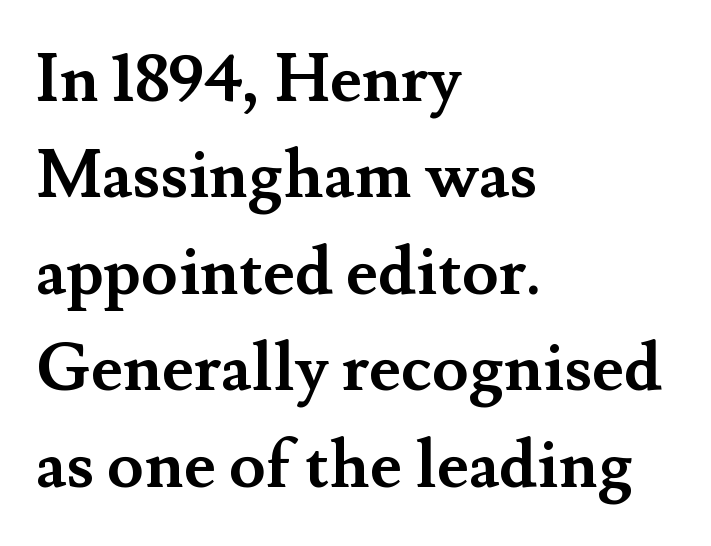
{"serif": "yes", "italic": "no", "bold": "yes", "weight": "semibold", "width": "normal", "stroke_contrast": "medium", "x_height": "small", "monospaced": "no", "underline": "no", "align": "left", "line_spacing": "normal", "line_spacing_ratio": 1.44, "letter_spacing": "normal", "letter_spacing_em": 0.0, "glyph_px": 67}
